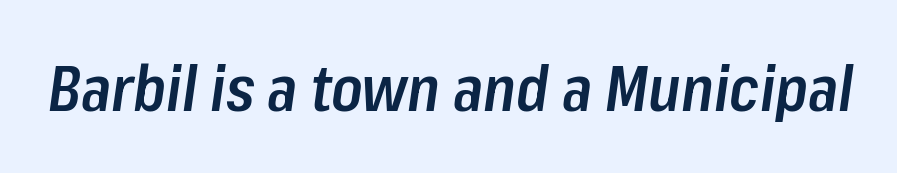
Q: Is the text bold? A: Semi-bold.
Q: Is the text italic (slanted)? A: Yes, it leans right by about 8 degrees.
Q: Is the text underlined? A: No.
Q: Is the spacing between letters normal or unusually wide? A: Normal.
Q: Width (condensed, normal, or wide)? A: Condensed.
Q: Stroke contrast? A: Low.
Q: x-height? A: Medium.
Q: Monospaced? A: No.
